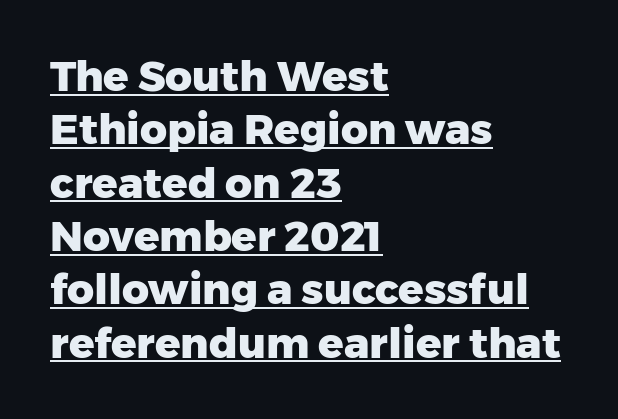
{"serif": "no", "italic": "no", "bold": "yes", "weight": "heavy", "width": "normal", "stroke_contrast": "low", "x_height": "medium", "monospaced": "no", "underline": "yes", "align": "left", "line_spacing": "normal", "line_spacing_ratio": 1.27, "letter_spacing": "normal", "letter_spacing_em": 0.0, "glyph_px": 42}
